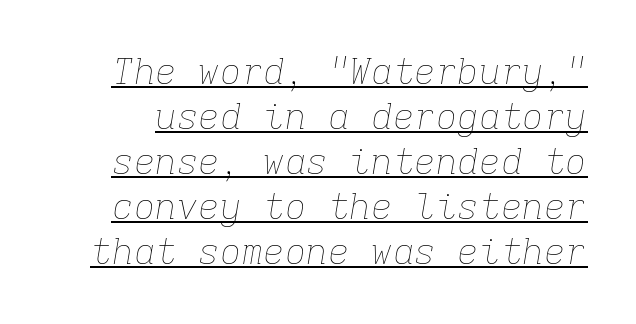
Do the characters align in a grid? Yes, the font is monospaced. Reading down the column, the eye jumps a familiar distance to each next line. Default kerning and tracking; the words read as compact shapes. Emphasis is given by a line drawn under the lettering. Vertical stems look standard width or narrower in stroke. The glyphs look as if they've been sheared to an angle.
